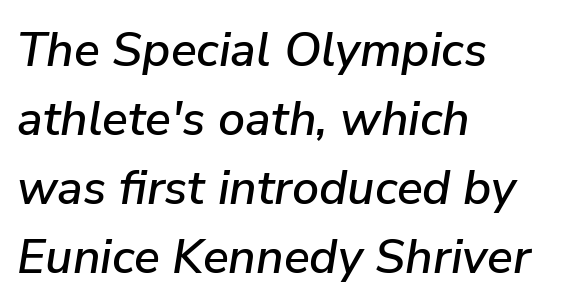
Q: Is the text italic (slanted)? A: Yes, it leans right by about 9 degrees.
Q: Is the text underlined? A: No.
Q: How is the paragraph aligned? A: Left-aligned.
Q: Is the spacing between letters normal or unusually wide? A: Normal.
Q: Is the spacing between lines tight, normal or loose? A: Normal.
Q: Width (condensed, normal, or wide)? A: Normal.
Q: Stroke contrast? A: Low.
Q: x-height? A: Medium.
Q: Monospaced? A: No.
